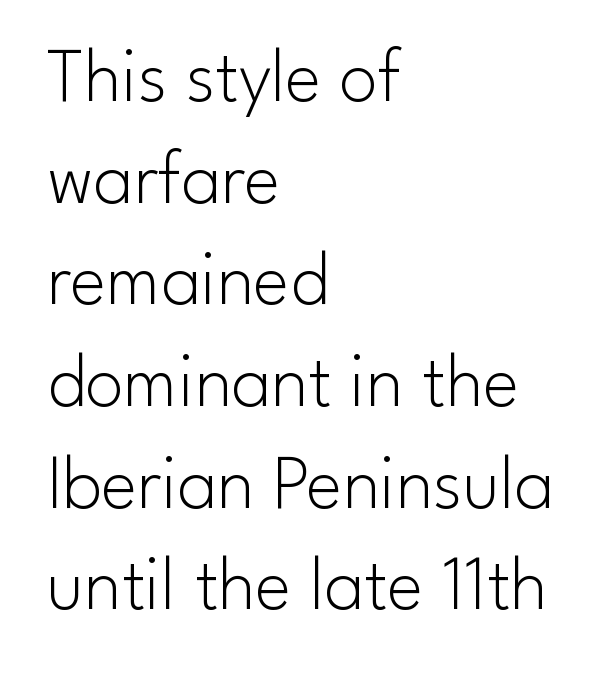
Q: Is the text bold? A: No.
Q: Is the text italic (slanted)? A: No, it is upright.
Q: Is the typeface a serif or a sans-serif typeface? A: Sans-serif.
Q: Is the text underlined? A: No.
Q: How is the paragraph aligned? A: Left-aligned.
Q: Is the spacing between letters normal or unusually wide? A: Normal.
Q: Is the spacing between lines tight, normal or loose? A: Normal.
Q: Width (condensed, normal, or wide)? A: Normal.
Q: Stroke contrast? A: Low.
Q: x-height? A: Small.
Q: Monospaced? A: No.
